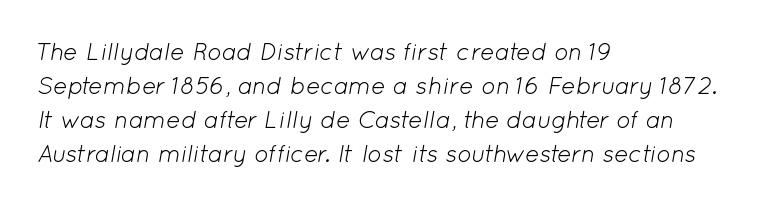
Q: Is the text bold? A: No.
Q: Is the text italic (slanted)? A: Yes, it leans right by about 12 degrees.
Q: Is the text underlined? A: No.
Q: How is the paragraph aligned? A: Left-aligned.
Q: Is the spacing between letters normal or unusually wide? A: Normal.
Q: Is the spacing between lines tight, normal or loose? A: Normal.
